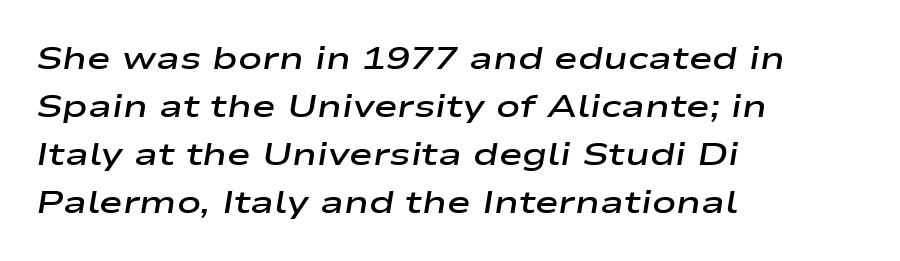
Q: Is the text bold? A: Semi-bold.
Q: Is the text italic (slanted)? A: Yes, it leans right by about 9 degrees.
Q: Is the text underlined? A: No.
Q: How is the paragraph aligned? A: Left-aligned.
Q: Is the spacing between letters normal or unusually wide? A: Normal.
Q: Is the spacing between lines tight, normal or loose? A: Normal.
Q: Width (condensed, normal, or wide)? A: Wide.
Q: Stroke contrast? A: Low.
Q: x-height? A: Medium.
Q: Monospaced? A: No.
